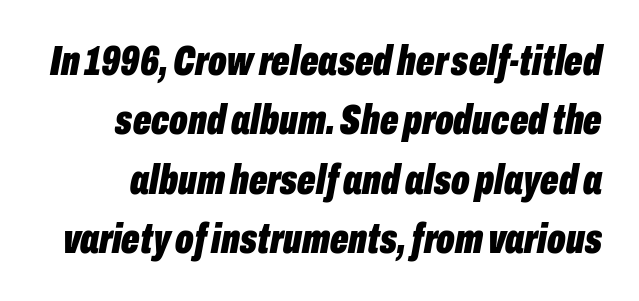
Q: Is the text bold? A: Yes.
Q: Is the text italic (slanted)? A: Yes, it leans right by about 10 degrees.
Q: Is the text underlined? A: No.
Q: Is the spacing between letters normal or unusually wide? A: Normal.
Q: Is the spacing between lines tight, normal or loose? A: Normal.
Q: Width (condensed, normal, or wide)? A: Condensed.
Q: Stroke contrast? A: Low.
Q: x-height? A: Medium.
Q: Monospaced? A: No.
